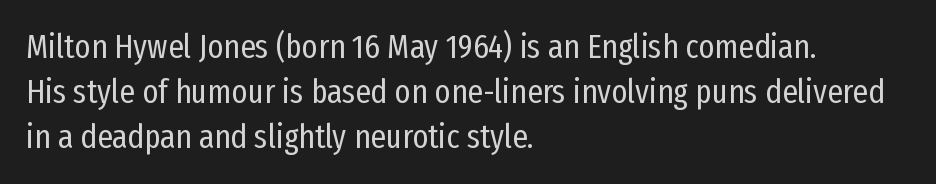
Each stroke keeps to a modest, everyday thickness or less. The passage is arranged the way most books set body copy — flush left. The lettering holds an erect, upright posture throughout. A typesetter would call this leading conventional body-copy spacing. Varying glyph widths throughout — classic text-font behaviour.
